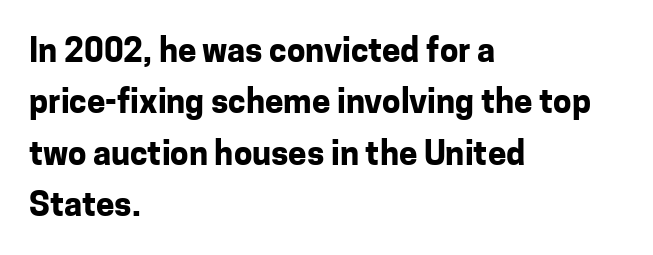
The image shows 33 px bold sans-serif type, upright; set left-aligned, normal line spacing (1.56x), normal letter spacing, not underlined; low stroke contrast and a medium x-height.
